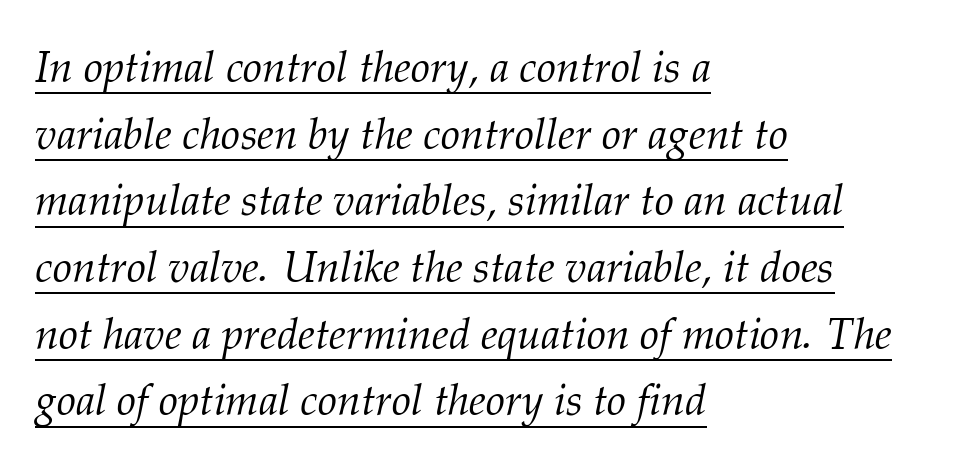
{"serif": "yes", "italic": "yes", "lean": "right", "slant_degrees": 12, "bold": "no", "weight": "light", "width": "normal", "stroke_contrast": "medium", "x_height": "medium", "monospaced": "no", "underline": "yes", "align": "left", "line_spacing": "normal", "line_spacing_ratio": 1.55, "letter_spacing": "normal", "letter_spacing_em": 0.0, "glyph_px": 43}
